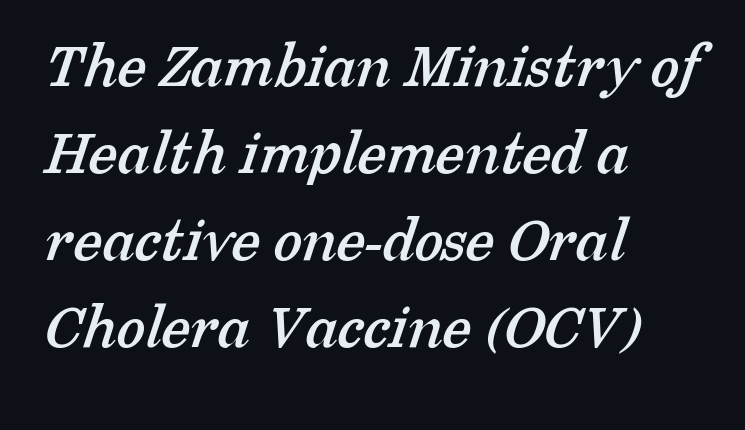
The image shows 66 px serif type; set left-aligned, normal line spacing (1.32x), normal letter spacing, not underlined; low stroke contrast and a medium x-height.
